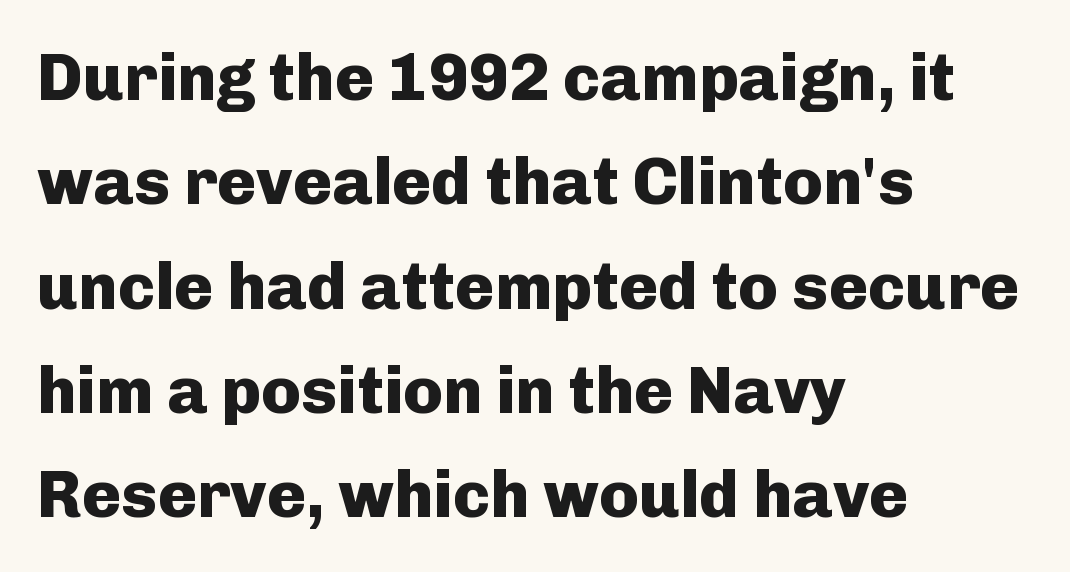
The image shows 66 px heavy sans-serif type, upright; set left-aligned, normal line spacing (1.58x), normal letter spacing, not underlined; low stroke contrast and a medium x-height.
